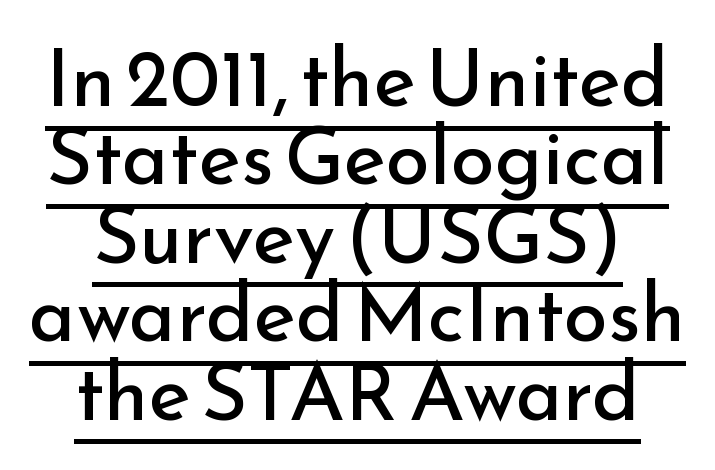
The image shows 80 px regular-weight sans-serif type, upright; set centered, tight line spacing (0.98x), normal letter spacing, underlined; low stroke contrast and a small x-height.
